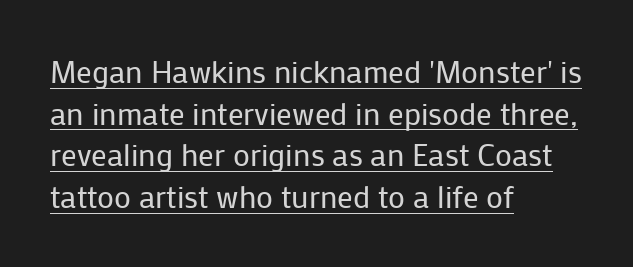
The image shows 31 px regular-weight sans-serif type, upright; set left-aligned, normal line spacing (1.34x), normal letter spacing, underlined; low stroke contrast and a medium x-height.
